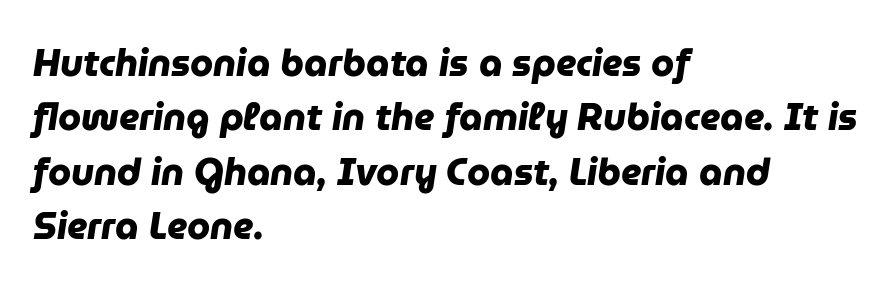
Q: Is the text bold? A: Yes.
Q: Is the typeface a serif or a sans-serif typeface? A: Sans-serif.
Q: Is the text underlined? A: No.
Q: How is the paragraph aligned? A: Left-aligned.
Q: Is the spacing between letters normal or unusually wide? A: Normal.
Q: Is the spacing between lines tight, normal or loose? A: Normal.
Q: Width (condensed, normal, or wide)? A: Normal.
Q: Stroke contrast? A: Low.
Q: x-height? A: Medium.
Q: Monospaced? A: No.
